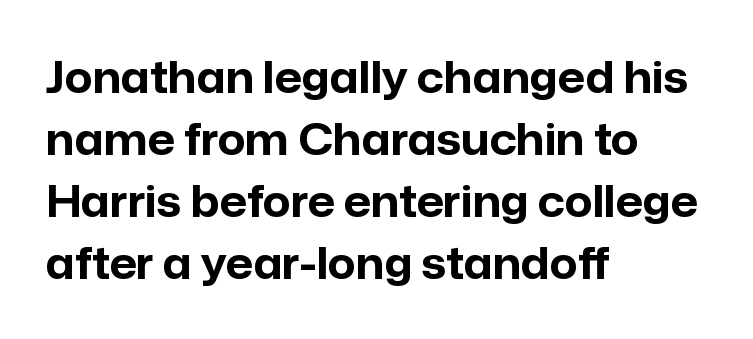
Q: Is the text bold? A: Yes.
Q: Is the text italic (slanted)? A: No, it is upright.
Q: Is the typeface a serif or a sans-serif typeface? A: Sans-serif.
Q: Is the text underlined? A: No.
Q: How is the paragraph aligned? A: Left-aligned.
Q: Is the spacing between letters normal or unusually wide? A: Normal.
Q: Is the spacing between lines tight, normal or loose? A: Normal.
Q: Width (condensed, normal, or wide)? A: Normal.
Q: Stroke contrast? A: Low.
Q: x-height? A: Medium.
Q: Monospaced? A: No.
